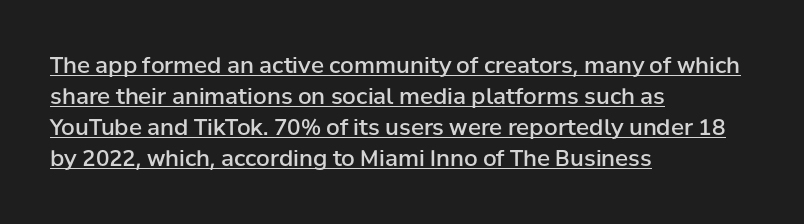
Q: Is the text bold? A: Semi-bold.
Q: Is the text italic (slanted)? A: No, it is upright.
Q: Is the text underlined? A: Yes.
Q: How is the paragraph aligned? A: Left-aligned.
Q: Is the spacing between letters normal or unusually wide? A: Normal.
Q: Is the spacing between lines tight, normal or loose? A: Normal.
